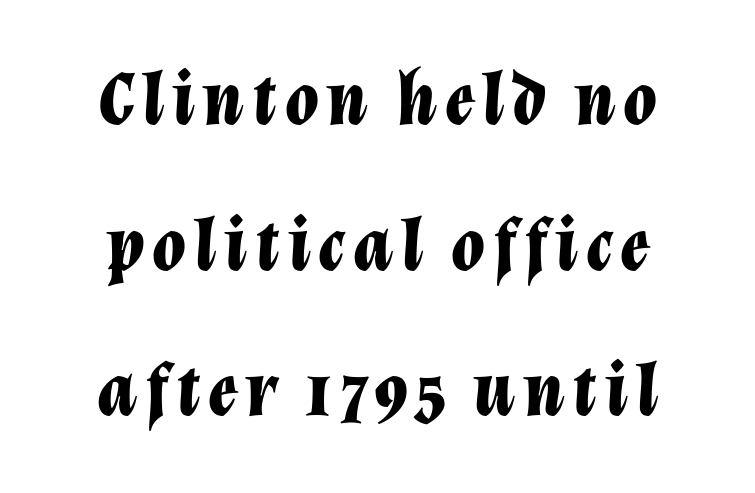
The image shows 77 px bold type, italic (leaning right); set line spacing 1.89x, not underlined; low stroke contrast and a medium x-height.
